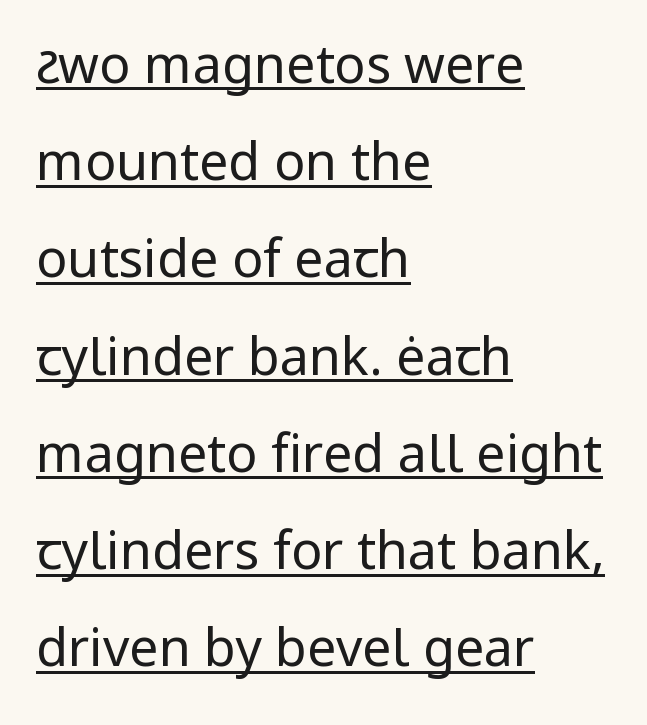
{"serif": "no", "italic": "no", "bold": "no", "weight": "regular", "width": "normal", "stroke_contrast": "low", "x_height": "medium", "monospaced": "no", "underline": "yes", "align": "left", "line_spacing_ratio": 1.87, "letter_spacing": "normal", "letter_spacing_em": 0.0, "glyph_px": 52}
